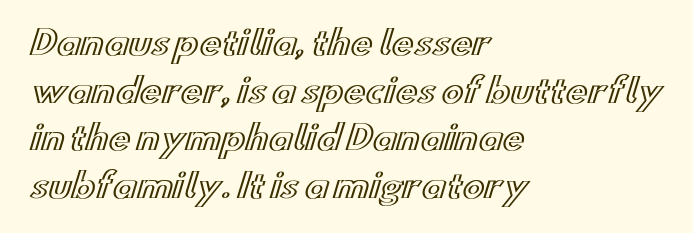
Q: Is the text italic (slanted)? A: Yes.
Q: Is the text underlined? A: No.
Q: How is the paragraph aligned? A: Left-aligned.
Q: Is the spacing between letters normal or unusually wide? A: Normal.
Q: Is the spacing between lines tight, normal or loose? A: Normal.
Q: Width (condensed, normal, or wide)? A: Wide.
Q: x-height? A: Small.
Q: Monospaced? A: No.
